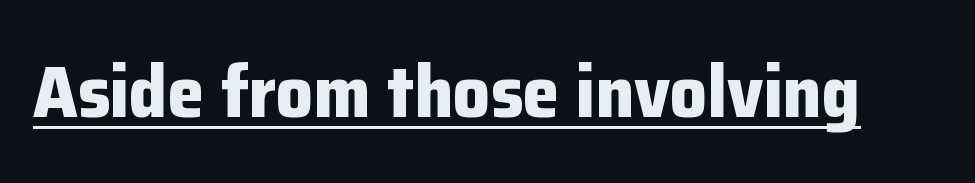
What weight is shown? A full bold with thick strokes. The lettering is marked with a stroke running underneath it. The letters stand upright; this is a roman face. Character widths vary here, with narrow letters taking less room than wide ones.
